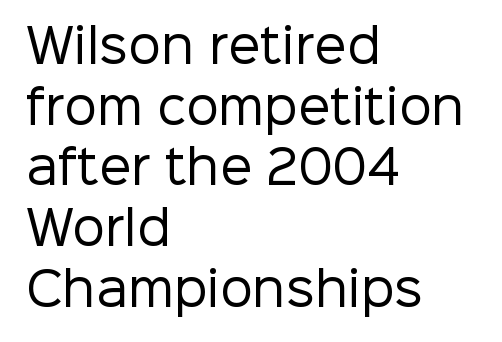
Q: Is the text bold? A: No.
Q: Is the text italic (slanted)? A: No, it is upright.
Q: Is the typeface a serif or a sans-serif typeface? A: Sans-serif.
Q: Is the text underlined? A: No.
Q: How is the paragraph aligned? A: Left-aligned.
Q: Is the spacing between letters normal or unusually wide? A: Normal.
Q: Is the spacing between lines tight, normal or loose? A: Normal.
Q: Width (condensed, normal, or wide)? A: Normal.
Q: Stroke contrast? A: Low.
Q: x-height? A: Medium.
Q: Monospaced? A: No.
